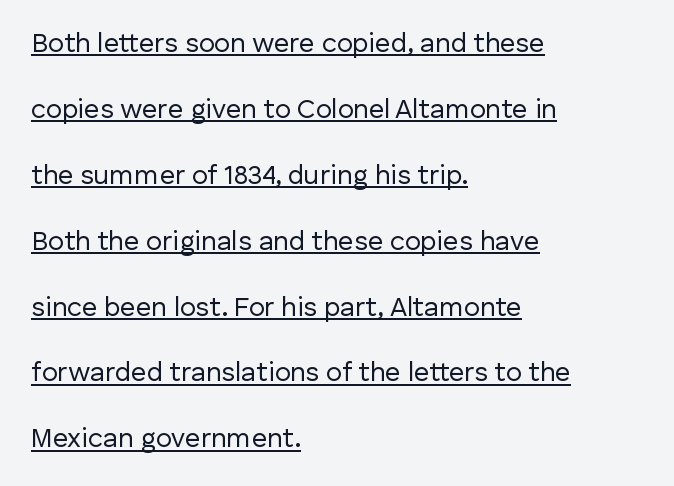
The rendered words wear a rule along their underside. The designer dialed line spacing up above the default. Style check: upright. Notice how the passage keeps a crisp vertical edge on the left only.
